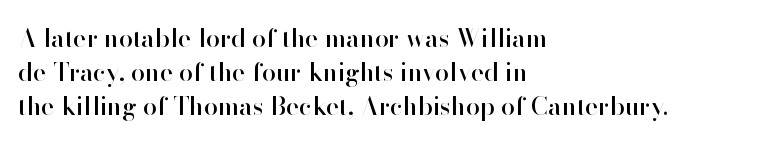
{"italic": "no", "underline": "no", "align": "left", "line_spacing": "normal", "line_spacing_ratio": 1.37, "letter_spacing": "normal", "letter_spacing_em": 0.0, "glyph_px": 25}
